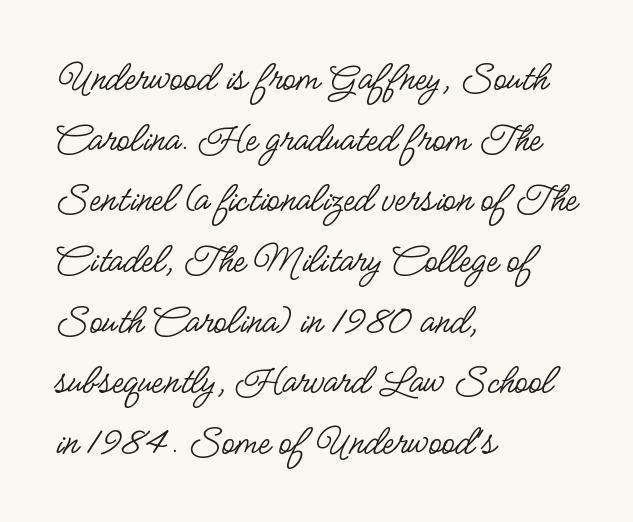
The image shows 43 px regular-weight, condensed sans-serif type; set left-aligned, normal line spacing (1.41x), normal letter spacing, not underlined; low stroke contrast and a small x-height.
